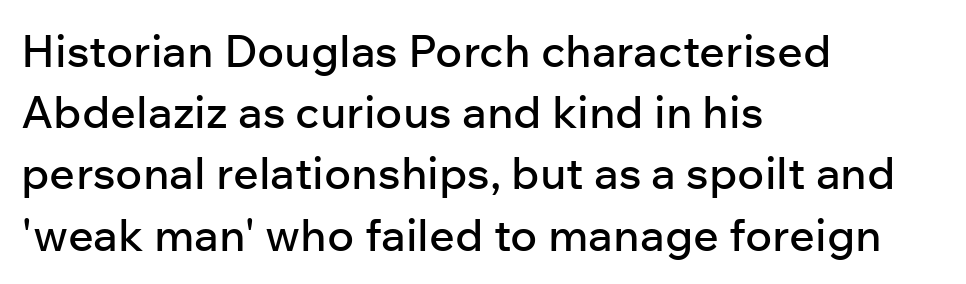
The tracking reads as untouched default to a designer's eye. A sans-serif font was chosen for this passage. Line spacing here is normal. The rag falls on the right side of this text block. The type sits square on the baseline with zero lean. The letters advance in unequal steps, a hallmark of proportional type.
